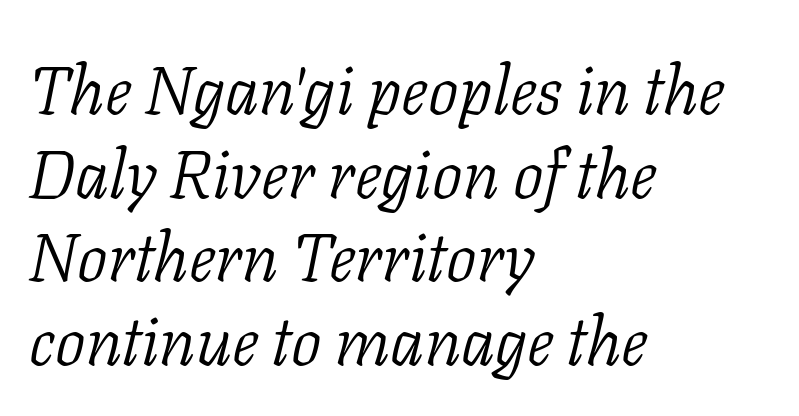
{"serif": "yes", "italic": "yes", "lean": "right", "slant_degrees": 11, "bold": "no", "weight": "light", "width": "normal", "stroke_contrast": "low", "x_height": "medium", "monospaced": "no", "underline": "no", "align": "left", "line_spacing_ratio": 1.23, "letter_spacing": "normal", "letter_spacing_em": 0.0, "glyph_px": 68}
